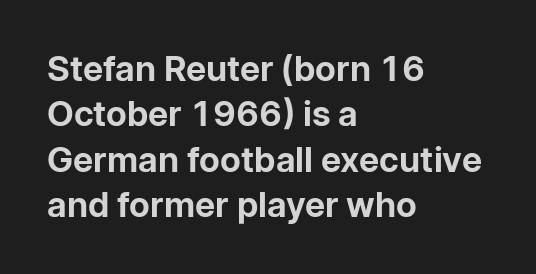
The image shows 35 px bold sans-serif type, upright; set left-aligned, normal line spacing (1.3x), normal letter spacing, not underlined; low stroke contrast and a medium x-height.
